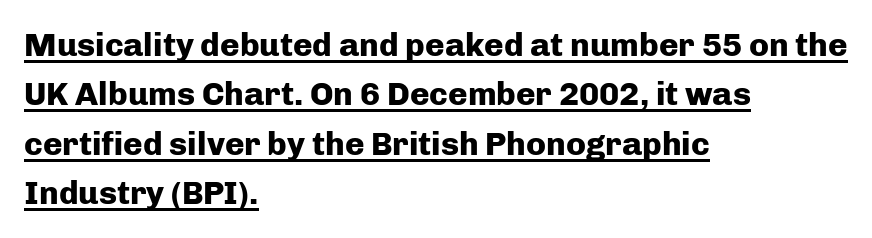
{"serif": "no", "italic": "no", "bold": "yes", "weight": "heavy", "width": "normal", "stroke_contrast": "low", "x_height": "medium", "monospaced": "no", "underline": "yes", "align": "left", "line_spacing": "normal", "line_spacing_ratio": 1.5, "letter_spacing": "normal", "letter_spacing_em": 0.0, "glyph_px": 33}
